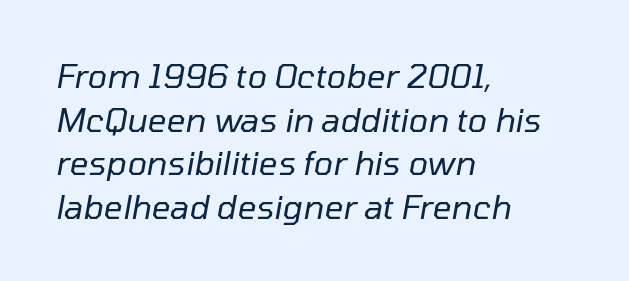
The image shows 33 px regular-weight type, italic (leaning right); set left-aligned, normal line spacing (1.32x), normal letter spacing, not underlined; low stroke contrast and a medium x-height.
